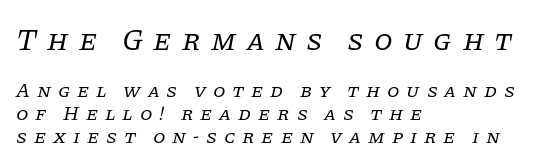
{"serif": "yes", "italic": "yes", "lean": "right", "slant_degrees": 11, "bold": "no", "weight": "regular", "width": "normal", "stroke_contrast": "low", "x_height": "large", "monospaced": "no", "underline": "no", "align": "left", "line_spacing": "tight", "line_spacing_ratio": 1.15, "letter_spacing": "wide", "letter_spacing_em": 0.34, "larger_block": "first", "size_ratio": 1.5, "glyph_px": 30}
